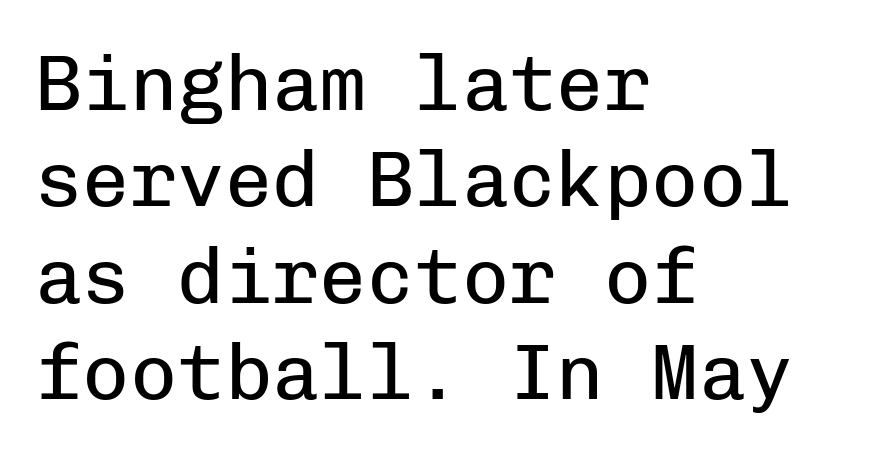
The letters march in equal steps, a hallmark of fixed-pitch type. The lines are quadded left. No word sits above an underline. The characters display no serif detailing; their extremities are plain.
